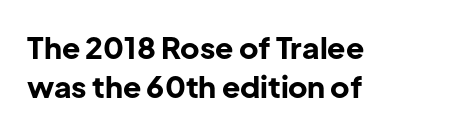
The image shows 30 px bold sans-serif type, upright; set left-aligned, normal line spacing (1.31x), normal letter spacing, not underlined; low stroke contrast and a medium x-height.
